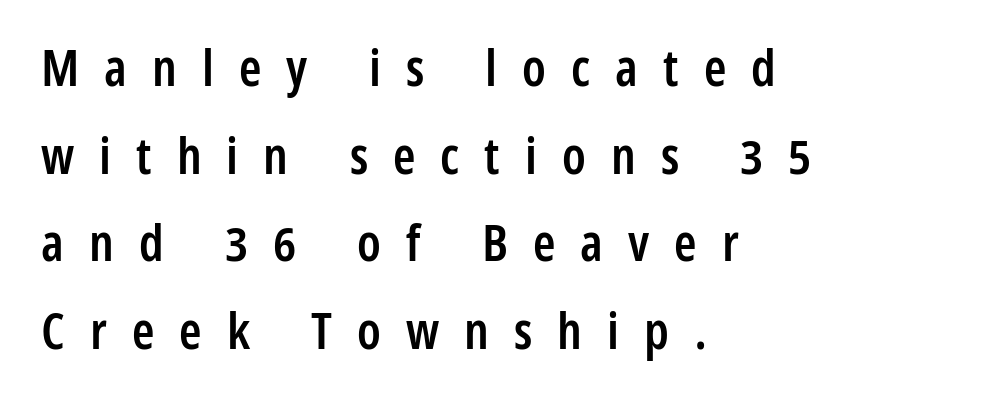
{"serif": "no", "italic": "no", "bold": "semi", "weight": "semibold", "width": "condensed", "stroke_contrast": "low", "x_height": "medium", "monospaced": "no", "underline": "no", "align": "left", "line_spacing_ratio": 1.72, "letter_spacing": "wide", "letter_spacing_em": 0.49, "glyph_px": 51}
